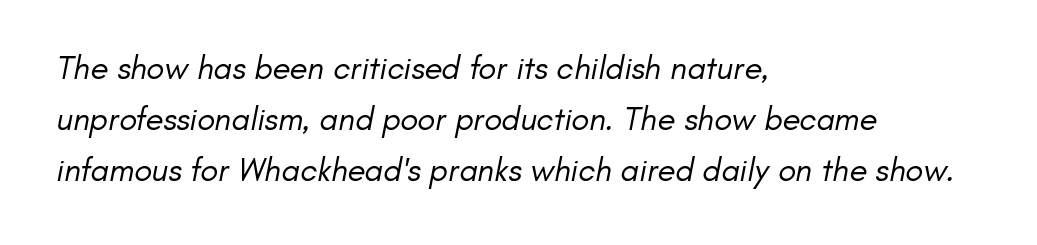
Q: Is the text bold? A: No.
Q: Is the typeface a serif or a sans-serif typeface? A: Sans-serif.
Q: Is the text underlined? A: No.
Q: How is the paragraph aligned? A: Left-aligned.
Q: Is the spacing between letters normal or unusually wide? A: Normal.
Q: Is the spacing between lines tight, normal or loose? A: Normal.
Q: Width (condensed, normal, or wide)? A: Normal.
Q: Stroke contrast? A: Low.
Q: x-height? A: Small.
Q: Monospaced? A: No.
